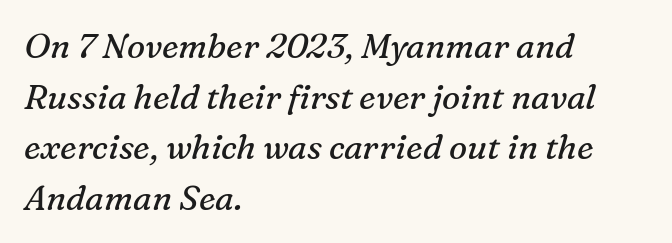
{"serif": "yes", "italic": "yes", "lean": "right", "slant_degrees": 16, "bold": "no", "weight": "regular", "width": "normal", "stroke_contrast": "medium", "x_height": "medium", "monospaced": "no", "underline": "no", "align": "left", "line_spacing": "normal", "line_spacing_ratio": 1.49, "letter_spacing": "normal", "letter_spacing_em": 0.0, "glyph_px": 34}
